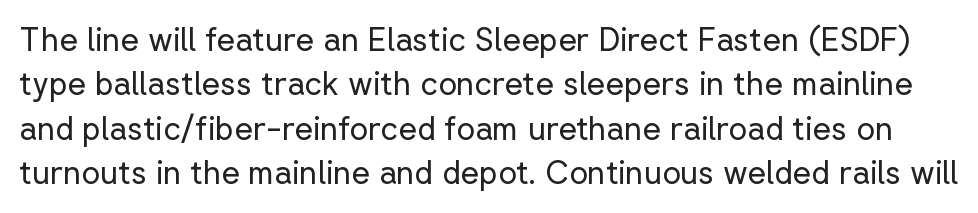
{"serif": "no", "italic": "no", "bold": "no", "weight": "regular", "width": "normal", "stroke_contrast": "low", "x_height": "medium", "monospaced": "no", "underline": "no", "line_spacing": "normal", "line_spacing_ratio": 1.39, "letter_spacing": "normal", "letter_spacing_em": 0.0, "glyph_px": 32}
